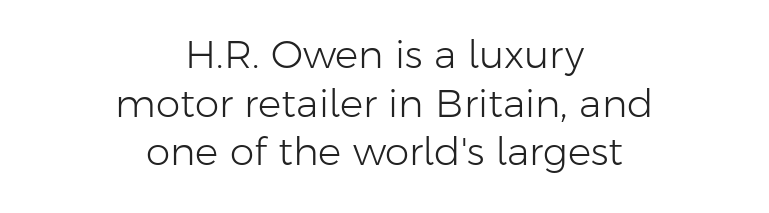
Descenders hang freely into open space. Character widths vary here, with narrow letters taking less room than wide ones. Do the letters lean? They stand straight. Font category for this specimen: sans-serif. These lines are centered, leaving both edges ragged.
